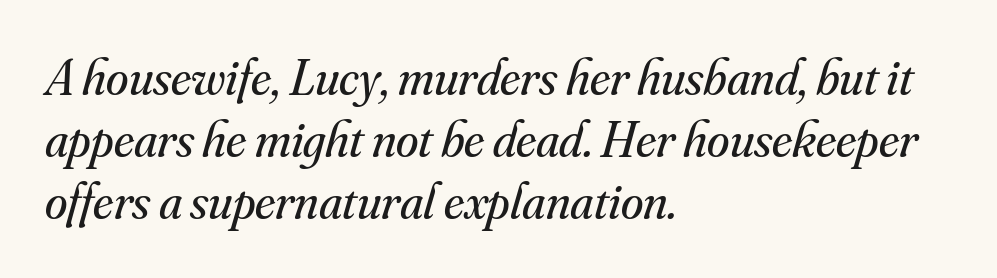
Q: Is the text bold? A: No.
Q: Is the text italic (slanted)? A: Yes, it leans right by about 16 degrees.
Q: Is the typeface a serif or a sans-serif typeface? A: Serif.
Q: Is the text underlined? A: No.
Q: How is the paragraph aligned? A: Left-aligned.
Q: Is the spacing between letters normal or unusually wide? A: Normal.
Q: Width (condensed, normal, or wide)? A: Normal.
Q: Stroke contrast? A: Medium.
Q: x-height? A: Small.
Q: Monospaced? A: No.
